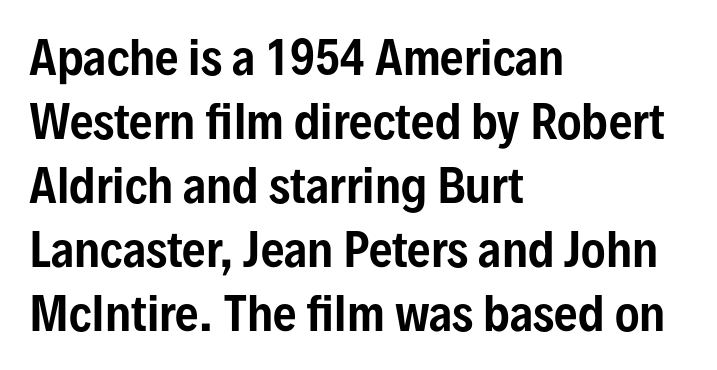
The image shows 46 px condensed sans-serif type, upright; set left-aligned, normal line spacing (1.39x), normal letter spacing, not underlined; low stroke contrast and a medium x-height.
